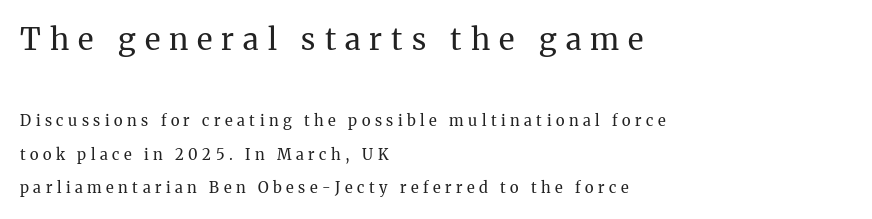
Q: Is the text bold? A: No.
Q: Is the text italic (slanted)? A: No, it is upright.
Q: Is the typeface a serif or a sans-serif typeface? A: Serif.
Q: Is the text underlined? A: No.
Q: How is the paragraph aligned? A: Left-aligned.
Q: Is the spacing between letters normal or unusually wide? A: Unusually wide.
Q: Is the spacing between lines tight, normal or loose? A: Loose.
Q: Which block of text is set in a larger size, the first (top) or the second (bottom)? A: The first (top) one.
Q: Width (condensed, normal, or wide)? A: Normal.
Q: Stroke contrast? A: Medium.
Q: x-height? A: Medium.
Q: Monospaced? A: No.
